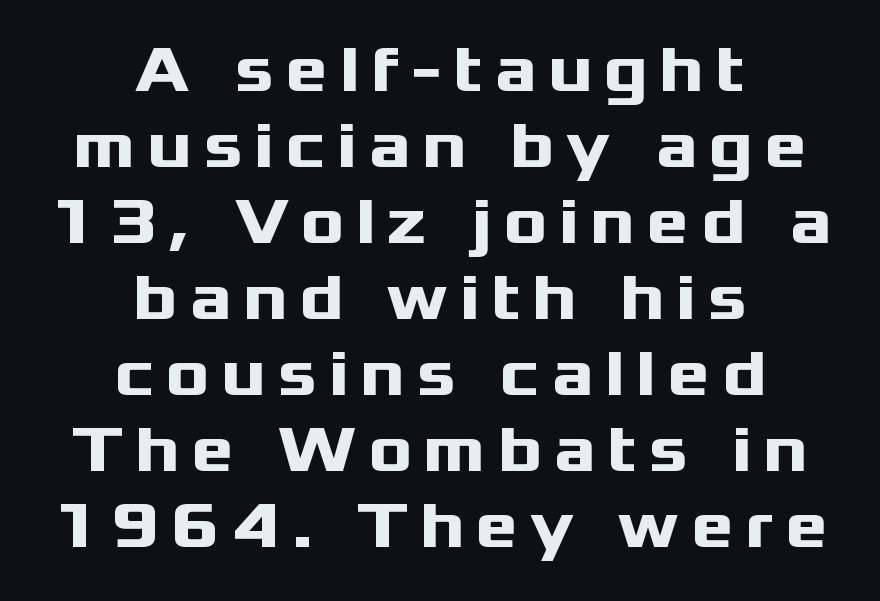
{"serif": "no", "italic": "no", "bold": "yes", "weight": "heavy", "width": "wide", "stroke_contrast": "medium", "x_height": "medium", "monospaced": "no", "underline": "no", "align": "center", "line_spacing_ratio": 1.17, "glyph_px": 65}
